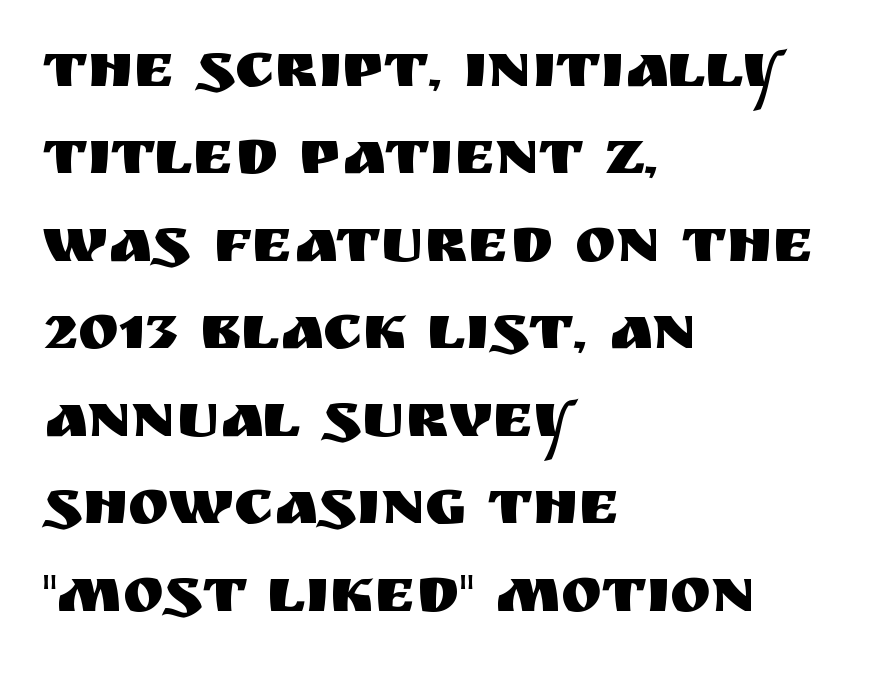
{"serif": "no", "italic": "no", "width": "normal", "stroke_contrast": "medium", "x_height": "large", "monospaced": "no", "underline": "no", "align": "left", "line_spacing": "normal", "line_spacing_ratio": 1.41, "letter_spacing": "normal", "letter_spacing_em": 0.0, "glyph_px": 62}
